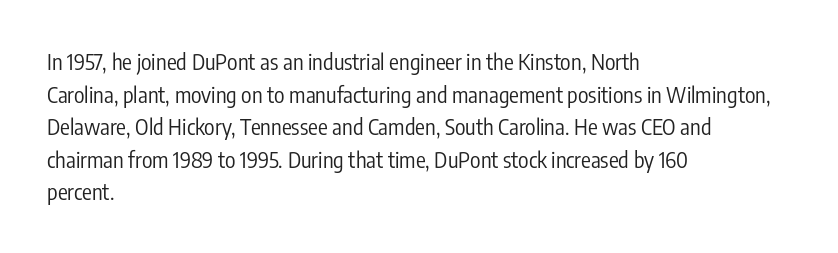
The image shows 22 px text type, upright; set left-aligned, normal line spacing (1.48x), normal letter spacing, not underlined.
